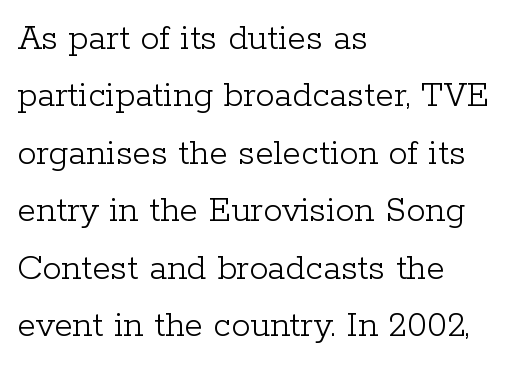
The image shows 38 px light serif type, upright; set left-aligned, normal line spacing (1.51x), normal letter spacing, not underlined; low stroke contrast and a medium x-height.
